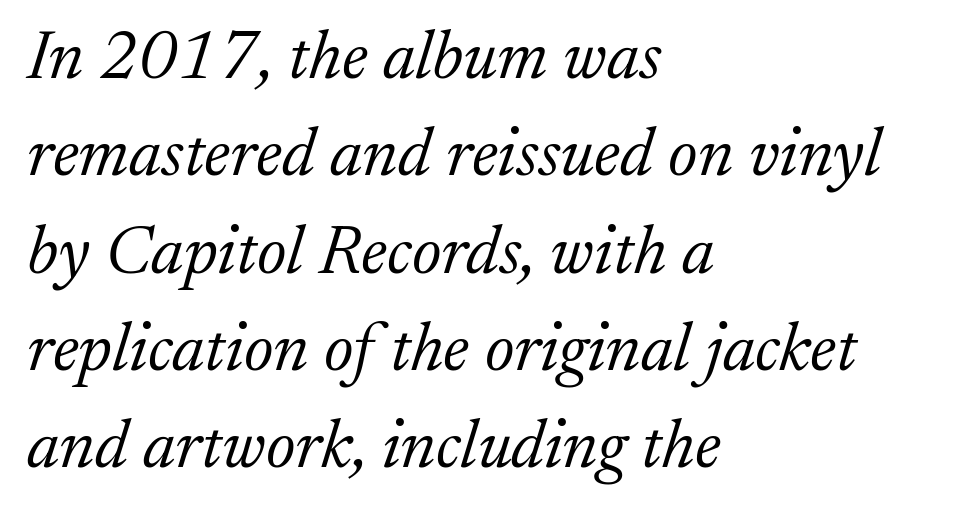
Unmarked baselines from the first word to the last. To sum up the face: it has serifs. The letters sit at their default tracking, neither squeezed nor spread. Leading matches the norm, producing a regular column. Heaviness? Minimal to ordinary, like unemphasized prose. This sample uses an oblique cut, with every glyph tilted off the vertical.
